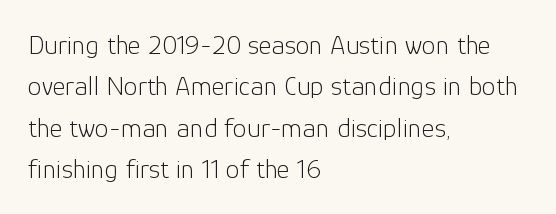
Q: Is the text bold? A: No.
Q: Is the text italic (slanted)? A: No, it is upright.
Q: Is the typeface a serif or a sans-serif typeface? A: Sans-serif.
Q: Is the text underlined? A: No.
Q: How is the paragraph aligned? A: Left-aligned.
Q: Is the spacing between letters normal or unusually wide? A: Normal.
Q: Is the spacing between lines tight, normal or loose? A: Normal.
Q: Width (condensed, normal, or wide)? A: Normal.
Q: Stroke contrast? A: Low.
Q: x-height? A: Medium.
Q: Monospaced? A: No.
